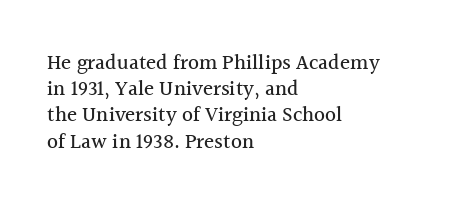
The image shows 21 px text type, upright; set left-aligned, normal line spacing (1.25x), normal letter spacing, not underlined.
